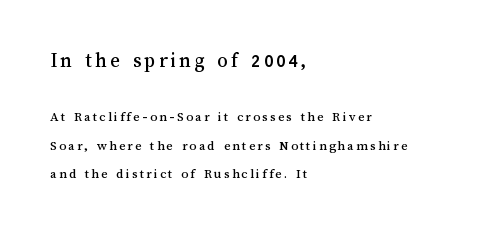
Q: Is the text italic (slanted)? A: No, it is upright.
Q: Is the text underlined? A: No.
Q: How is the paragraph aligned? A: Left-aligned.
Q: Is the spacing between lines tight, normal or loose? A: Loose.
Q: Which block of text is set in a larger size, the first (top) or the second (bottom)? A: The first (top) one.
